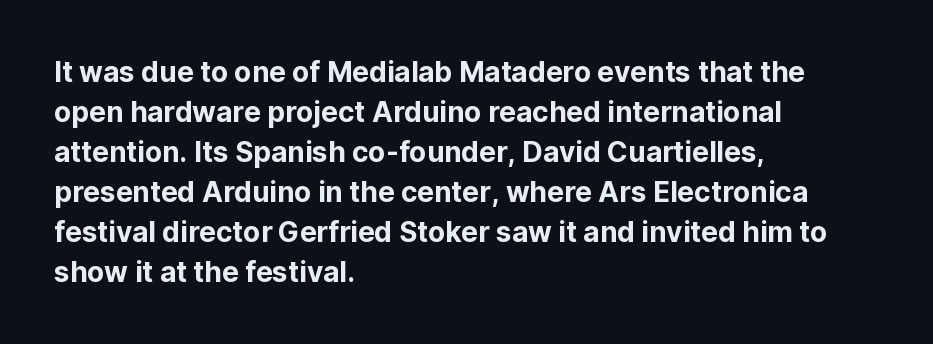
Note: no serifs on the glyphs. Looks like regular typesetting: each glyph gets only the width it needs. This rendering leaves character spacing at its baseline value. The gap between lines stays unmarked. No italicization has been applied; the sample stays upright. Vertical spacing — default.
